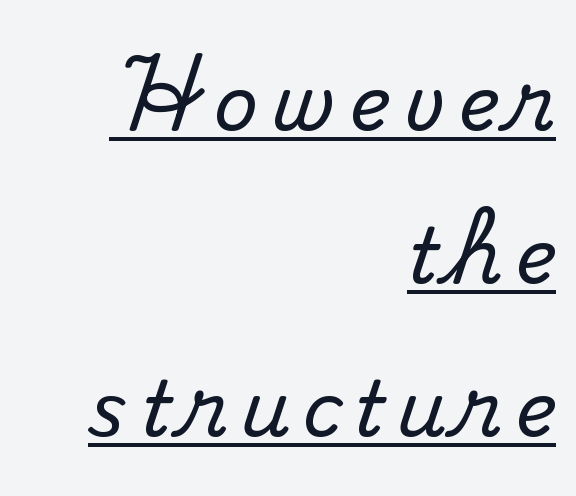
The image shows 77 px serif type; set right-aligned, loose line spacing (1.99x), underlined; medium stroke contrast and a small x-height.
